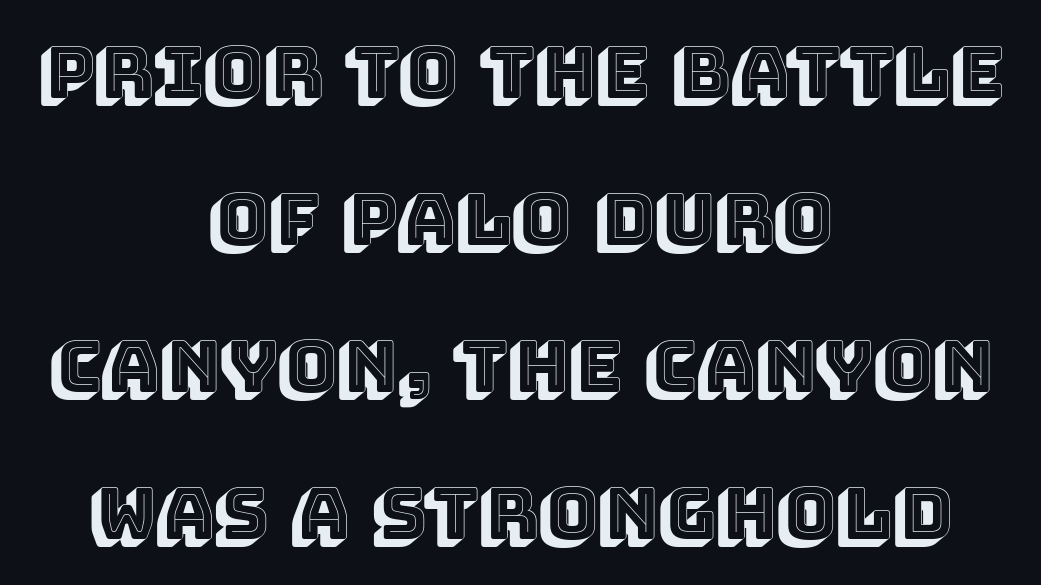
Q: Is the text italic (slanted)? A: No, it is upright.
Q: Is the text underlined? A: No.
Q: How is the paragraph aligned? A: Centered.
Q: Is the spacing between letters normal or unusually wide? A: Normal.
Q: Is the spacing between lines tight, normal or loose? A: Loose.
Q: Width (condensed, normal, or wide)? A: Normal.
Q: x-height? A: Large.
Q: Monospaced? A: No.
